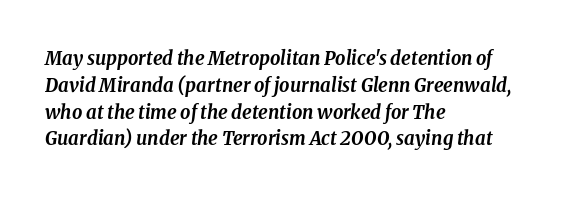
Observe the ordinary spacing: letters are neighbours, not strangers. The rendering uses a bold face; every stroke is thick and dark. Leftover space on each line is placed entirely after the last word. The strip under each line holds only bare page. The designer left line spacing at the default.
